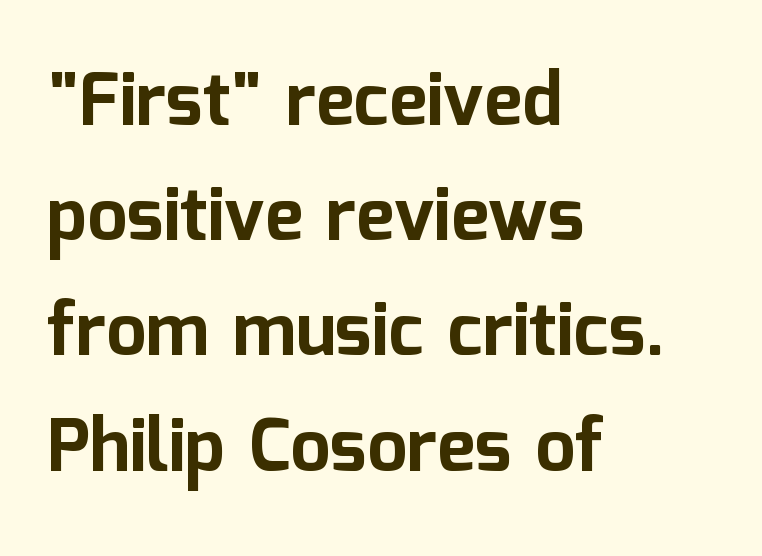
The image shows 72 px bold sans-serif type, upright; set left-aligned, normal line spacing (1.6x), normal letter spacing, not underlined; low stroke contrast and a medium x-height.
